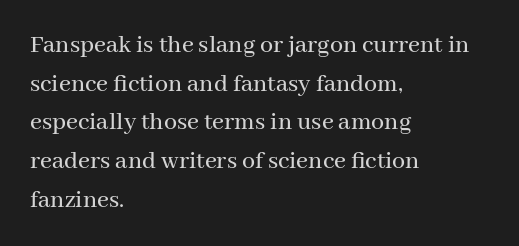
If you measured baseline to baseline, you'd find a middling distance. The line texture is even and compact thanks to regular tracking. Descender tails drop into unmarked territory. Posture: upright roman. Horizontally, the lines are justified to the leading edge only.
